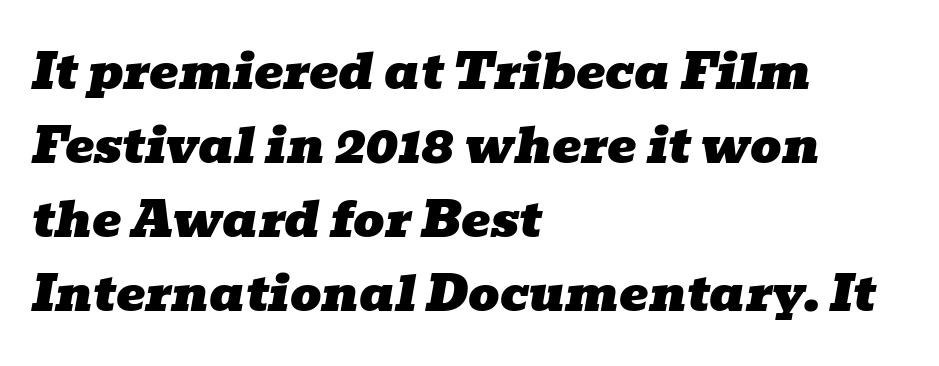
The image shows 49 px wide serif type, italic (leaning right); set left-aligned, normal line spacing (1.51x), normal letter spacing, not underlined; low stroke contrast and a medium x-height.
